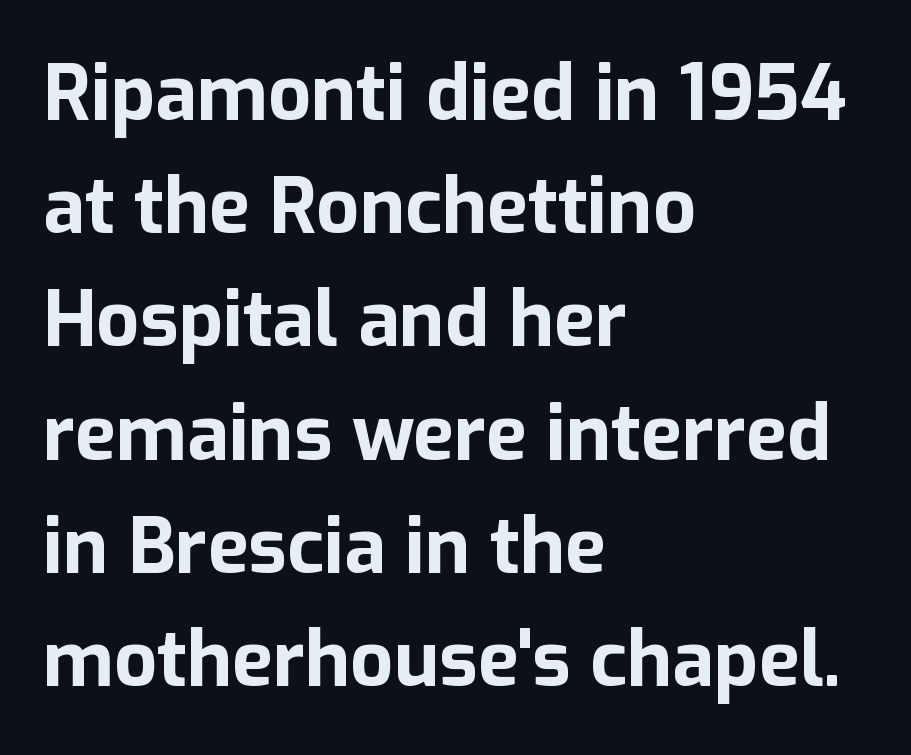
What stands out about the letter spacing? Nothing — it is the standard amount. One-word summary of the alignment: left. The designer left line spacing at the default. Strong, thick strokes mark this as bold type. Note: no serifs on the glyphs.
